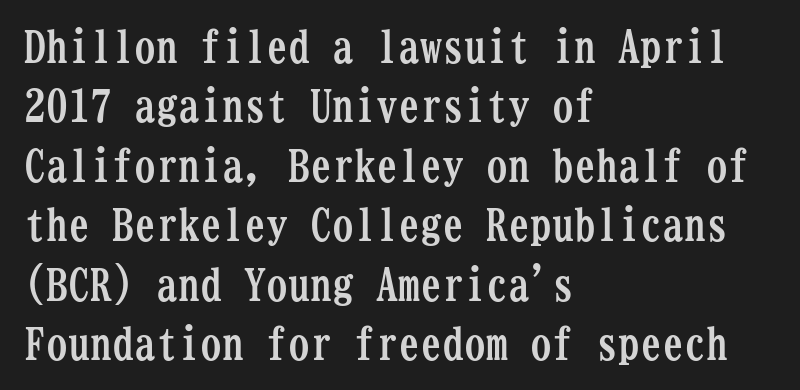
Posture: straight, roman, zero tilt. As a designer I'd log this as weight 700, bold. Is the block centered? No — it sits flush against the left margin. A typesetter would call this monospace, since all characters share one set width. Are there feet on the stems? There are — it's a serif. Does the leading feel generous? No, just average.
